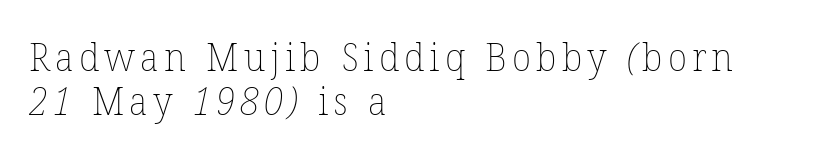
The image shows 39 px thin type; set left-aligned, tight line spacing (1.13x), not underlined; low stroke contrast and a medium x-height.
